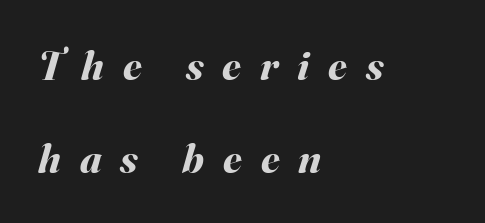
In terms of weight, the rendering is a true, heavy bold. Honestly, the letter spacing is so wide it's the main thing you notice. Looking at the ascenders, they clearly lean. The vertical gap from one line to the next is large. Every row of glyphs begins at an identical x-position on the left.
